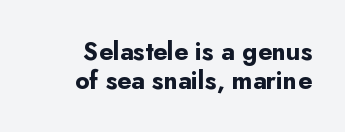
Q: Is the text bold? A: Yes.
Q: Is the text italic (slanted)? A: No, it is upright.
Q: Is the text underlined? A: No.
Q: Is the spacing between letters normal or unusually wide? A: Normal.
